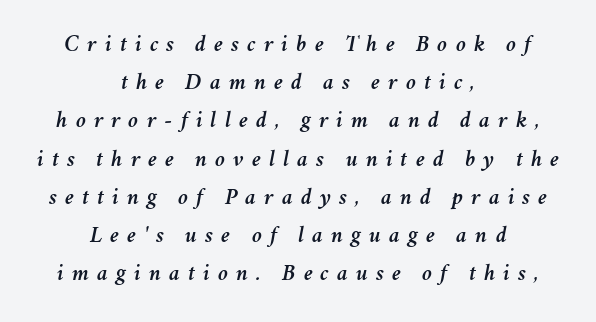
Q: Is the text italic (slanted)? A: Yes, it leans right by about 11 degrees.
Q: Is the text underlined? A: No.
Q: How is the paragraph aligned? A: Centered.
Q: Is the spacing between letters normal or unusually wide? A: Unusually wide.
Q: Is the spacing between lines tight, normal or loose? A: Normal.
